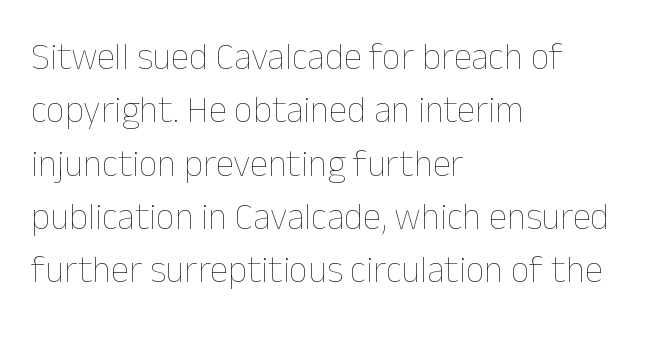
Q: Is the text bold? A: No.
Q: Is the text italic (slanted)? A: No, it is upright.
Q: Is the text underlined? A: No.
Q: How is the paragraph aligned? A: Left-aligned.
Q: Is the spacing between letters normal or unusually wide? A: Normal.
Q: Is the spacing between lines tight, normal or loose? A: Normal.
Q: Width (condensed, normal, or wide)? A: Normal.
Q: Stroke contrast? A: Low.
Q: x-height? A: Medium.
Q: Monospaced? A: No.
